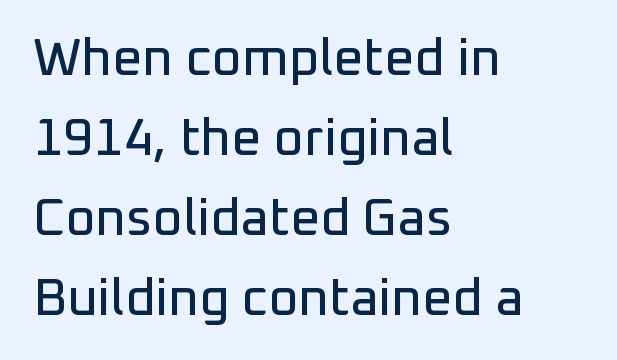
The letters sit at their default tracking, neither squeezed nor spread. Do the characters align in a grid? No, the font is proportional. Left-aligned paragraph, ragged on the right. Lines of text with bare space underneath. Observe the absence of serifs on each vertical stroke in this sample.
